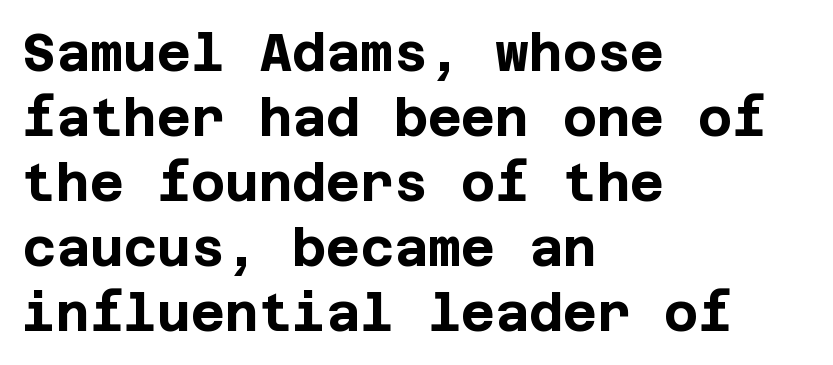
The image shows 52 px bold sans-serif type, upright; set left-aligned, normal line spacing (1.25x), normal letter spacing, not underlined; low stroke contrast and a large x-height.
